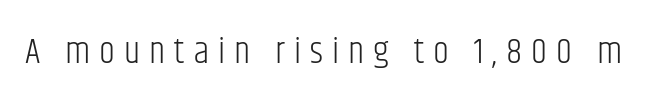
Decoration check: the copy has no underline. Unbolded letterforms with no extra heft. Posture: vertical. A typesetter would call this proportional, since set widths differ per character. A sans-serif font was chosen for this passage.
